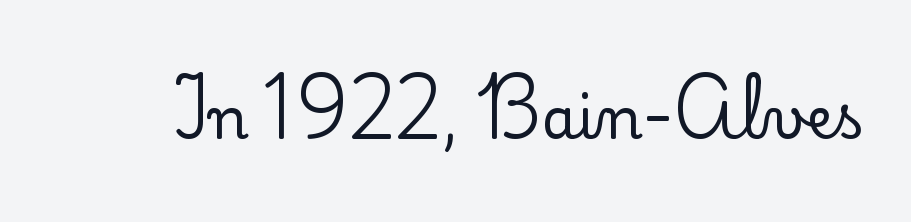
The specimen omits any rule beneath the text block's lines. The rendering keeps characters at their native spacing. Letterform terminals end in serifs throughout the passage. Ordinary non-slanted type is in use. Here the designer chose a conventional face with non-uniform glyph widths.
